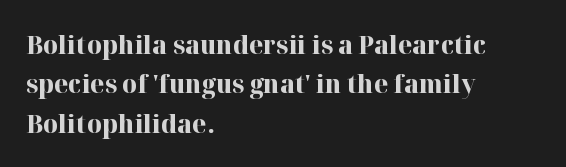
Q: Is the text bold? A: Yes.
Q: Is the text italic (slanted)? A: No, it is upright.
Q: Is the text underlined? A: No.
Q: How is the paragraph aligned? A: Left-aligned.
Q: Is the spacing between letters normal or unusually wide? A: Normal.
Q: Is the spacing between lines tight, normal or loose? A: Normal.
